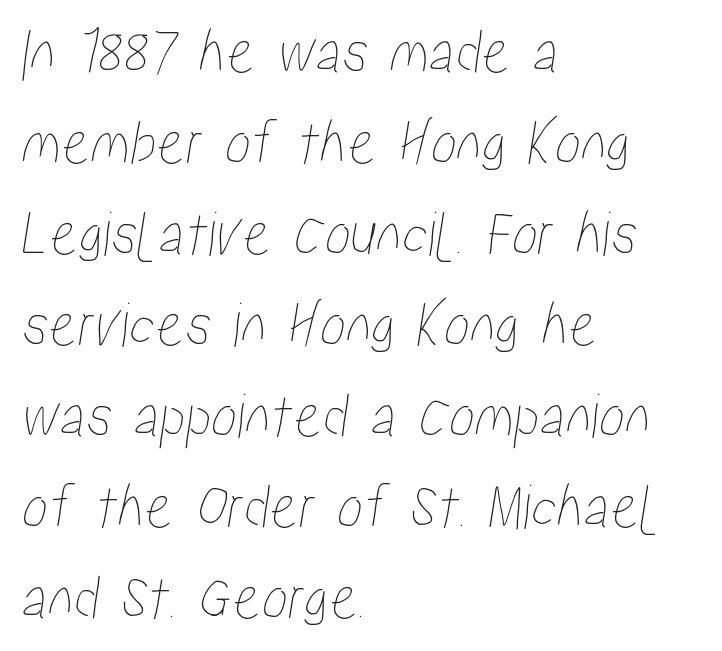
The image shows 65 px condensed type; set left-aligned, normal line spacing (1.4x), normal letter spacing, not underlined; low stroke contrast and a medium x-height.
